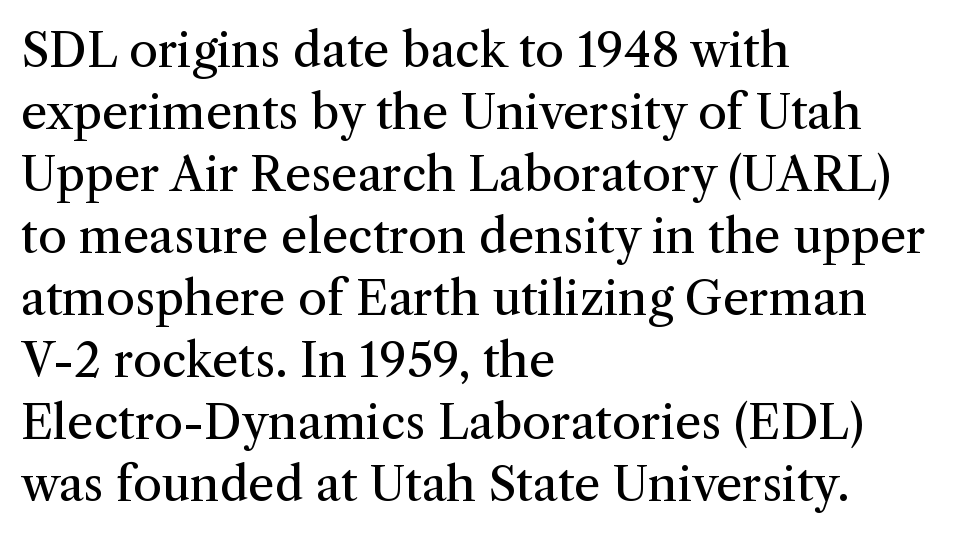
Q: Is the text bold? A: No.
Q: Is the text italic (slanted)? A: No, it is upright.
Q: Is the typeface a serif or a sans-serif typeface? A: Serif.
Q: Is the text underlined? A: No.
Q: How is the paragraph aligned? A: Left-aligned.
Q: Is the spacing between letters normal or unusually wide? A: Normal.
Q: Is the spacing between lines tight, normal or loose? A: Normal.
Q: Width (condensed, normal, or wide)? A: Normal.
Q: Stroke contrast? A: Medium.
Q: x-height? A: Medium.
Q: Monospaced? A: No.
